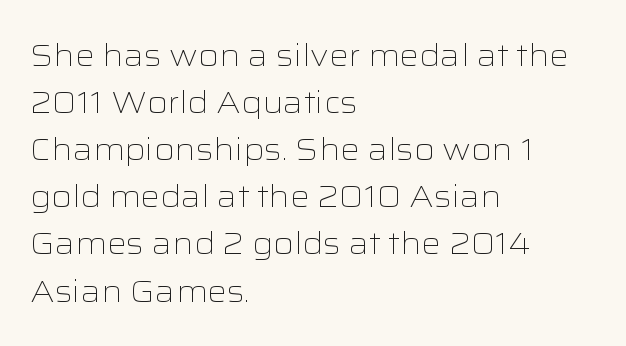
Proportional: the letters do not fall into vertical columns. Horizontal bands of white between lines are of average thickness. Tracking value appears to be zero — textbook default spacing. When letters stand straight like this, we call the style roman or upright. Typographically, this falls in the sans-serif category. Weight: regular or lighter.
